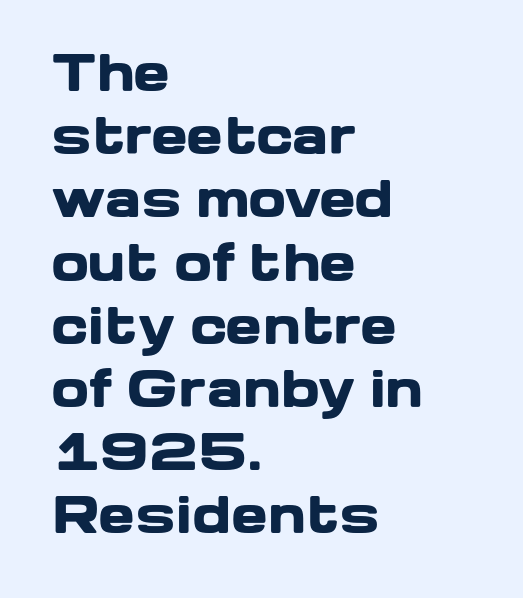
{"serif": "no", "italic": "no", "bold": "yes", "weight": "heavy", "width": "wide", "stroke_contrast": "low", "x_height": "medium", "monospaced": "no", "underline": "no", "align": "left", "line_spacing": "normal", "line_spacing_ratio": 1.29, "letter_spacing": "normal", "letter_spacing_em": 0.0, "glyph_px": 49}
